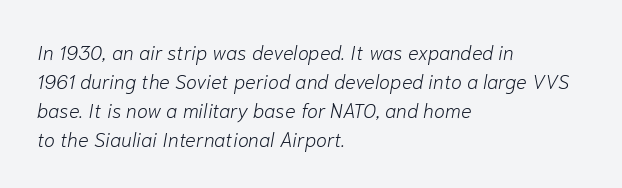
{"italic": "yes", "lean": "right", "slant_degrees": 10, "bold": "no", "underline": "no", "align": "left", "line_spacing": "normal", "line_spacing_ratio": 1.45, "letter_spacing": "normal", "letter_spacing_em": 0.0, "glyph_px": 20}
